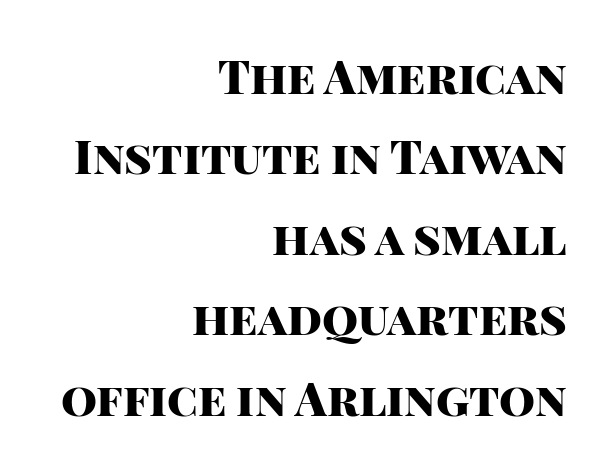
These lines are composed in type without serifs. This sample has the flowing, uneven cadence of proportional lettering. Summary of weight: heavy, a full bold. Reading down the block, your eye finds every line finishing at a fixed right position. This sample uses plain, unmodified letter spacing.
